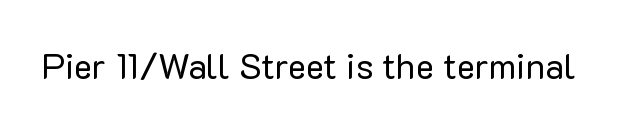
Q: Is the text bold? A: No.
Q: Is the text italic (slanted)? A: No, it is upright.
Q: Is the typeface a serif or a sans-serif typeface? A: Sans-serif.
Q: Is the text underlined? A: No.
Q: Is the spacing between letters normal or unusually wide? A: Normal.
Q: Width (condensed, normal, or wide)? A: Normal.
Q: Stroke contrast? A: Low.
Q: x-height? A: Medium.
Q: Monospaced? A: No.
